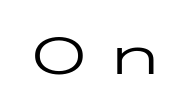
{"serif": "no", "italic": "no", "bold": "no", "weight": "regular", "width": "wide", "stroke_contrast": "low", "x_height": "medium", "underline": "no", "letter_spacing": "wide", "letter_spacing_em": 0.32, "glyph_px": 53}
